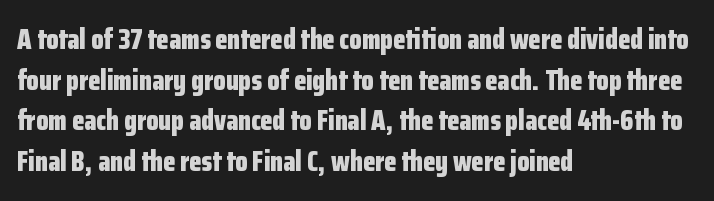
The image shows 28 px bold, condensed sans-serif type, upright; set left-aligned, normal line spacing (1.45x), normal letter spacing, not underlined; low stroke contrast and a medium x-height.
